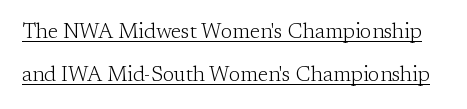
Is there much room between lines? Yes — plenty of vertical air separates them. Summary of weight: not heavy and not bold. Nope, not italic — everything's standing straight. Glyph-to-glyph distance matches everyday printed text. These characters rest on top of a visible drawn line.
